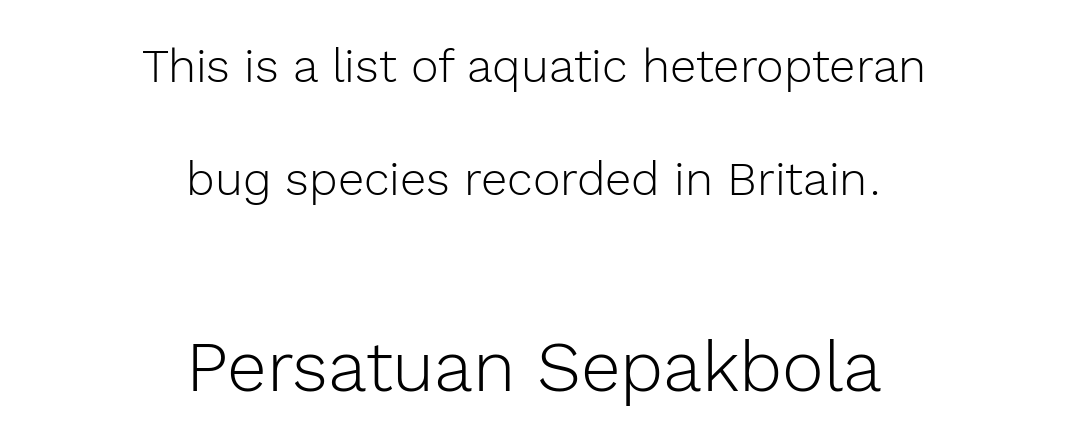
Q: Is the text bold? A: No.
Q: Is the text italic (slanted)? A: No, it is upright.
Q: Is the typeface a serif or a sans-serif typeface? A: Sans-serif.
Q: Is the text underlined? A: No.
Q: How is the paragraph aligned? A: Centered.
Q: Is the spacing between letters normal or unusually wide? A: Normal.
Q: Is the spacing between lines tight, normal or loose? A: Loose.
Q: Which block of text is set in a larger size, the first (top) or the second (bottom)? A: The second (bottom) one.
Q: Width (condensed, normal, or wide)? A: Normal.
Q: x-height? A: Medium.
Q: Monospaced? A: No.
